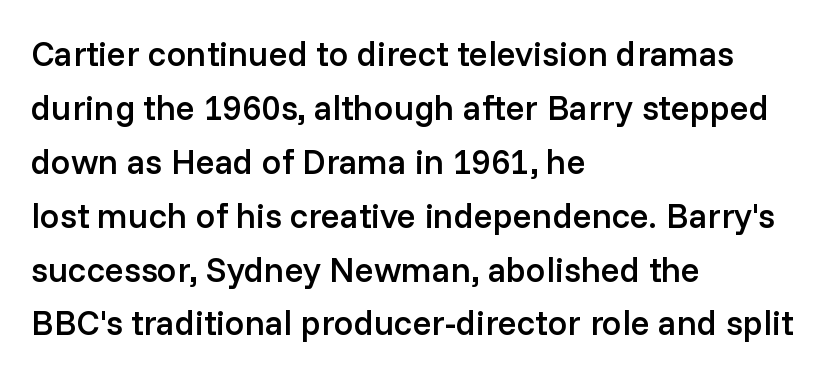
The image shows 35 px semibold sans-serif type, upright; set left-aligned, normal line spacing (1.54x), normal letter spacing, not underlined; low stroke contrast and a medium x-height.
